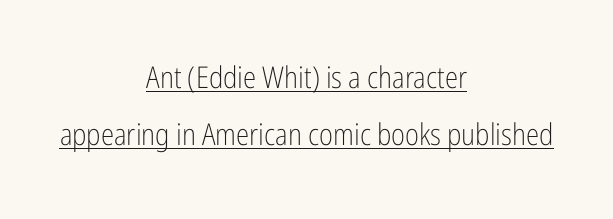
In terms of letterspacing, this is plain default setting. In terms of posture, this sample is upright. This sample trades compactness for vertical openness between lines. Glance below the letters and you will spot a drawn line. The letters carry no serifs — their stems end cleanly without finishing strokes.
